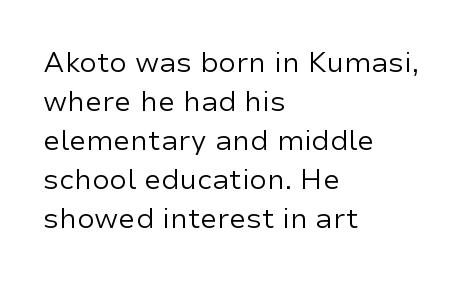
The image shows 28 px regular-weight sans-serif type, upright; set left-aligned, normal line spacing (1.39x), normal letter spacing, not underlined; low stroke contrast and a medium x-height.
